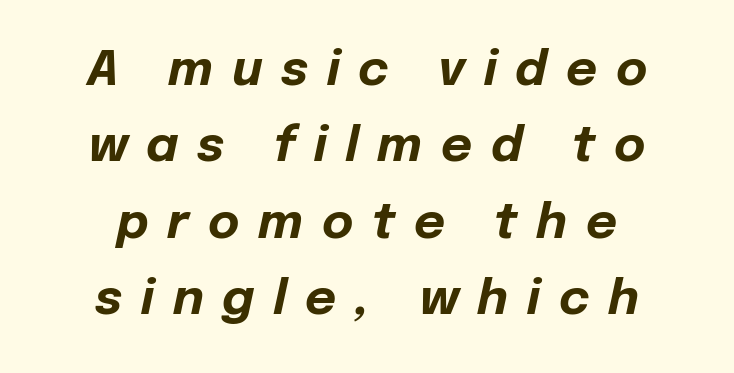
{"italic": "yes", "lean": "right", "slant_degrees": 12, "bold": "yes", "weight": "bold", "width": "normal", "stroke_contrast": "low", "x_height": "medium", "monospaced": "no", "underline": "no", "align": "center", "line_spacing": "normal", "line_spacing_ratio": 1.59, "letter_spacing": "wide", "letter_spacing_em": 0.39, "glyph_px": 48}
